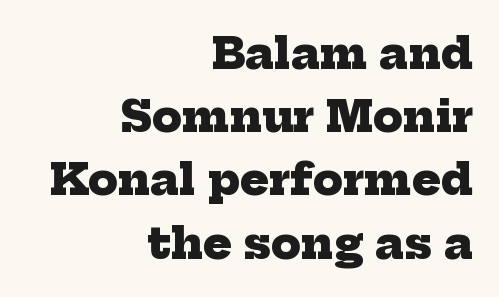
Q: Is the text bold? A: Yes.
Q: Is the typeface a serif or a sans-serif typeface? A: Serif.
Q: Is the text underlined? A: No.
Q: How is the paragraph aligned? A: Right-aligned.
Q: Is the spacing between letters normal or unusually wide? A: Normal.
Q: Is the spacing between lines tight, normal or loose? A: Normal.
Q: Width (condensed, normal, or wide)? A: Normal.
Q: Stroke contrast? A: Low.
Q: x-height? A: Medium.
Q: Monospaced? A: No.
